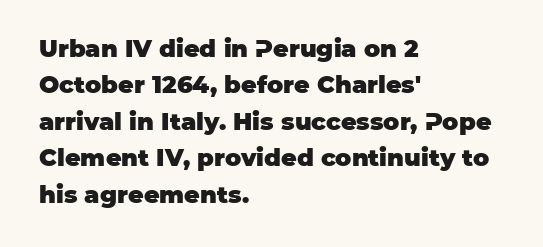
The image shows 24 px bold type, upright; set left-aligned, normal line spacing (1.52x), normal letter spacing, not underlined.
